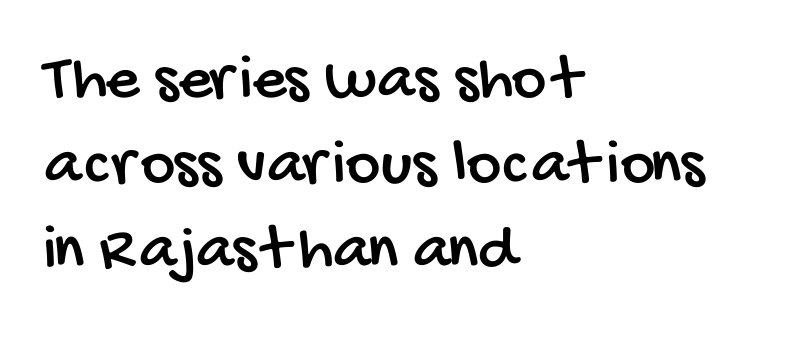
The image shows 66 px condensed sans-serif type; set left-aligned, normal line spacing (1.29x), normal letter spacing, not underlined; low stroke contrast and a large x-height.
